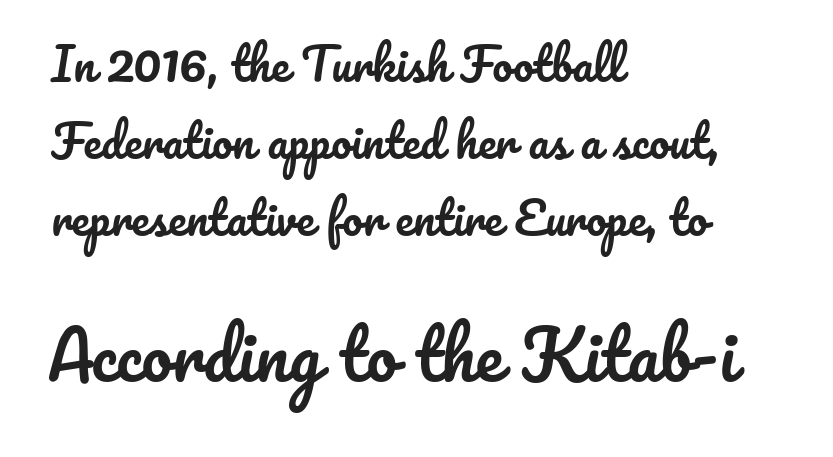
Q: Is the text italic (slanted)? A: Yes.
Q: Is the text underlined? A: No.
Q: How is the paragraph aligned? A: Left-aligned.
Q: Is the spacing between letters normal or unusually wide? A: Normal.
Q: Which block of text is set in a larger size, the first (top) or the second (bottom)? A: The second (bottom) one.
Q: Width (condensed, normal, or wide)? A: Normal.
Q: Stroke contrast? A: Low.
Q: x-height? A: Small.
Q: Monospaced? A: No.
